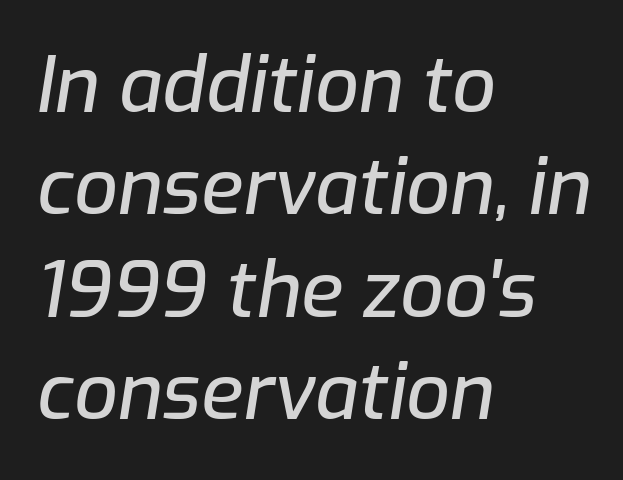
The specimen reads as italic at a glance. The line texture is even and compact thanks to regular tracking. Note the varied advance widths — an 'i' is clearly narrower than an 'm'. Caption: multi-line text, flush left, ragged right.
